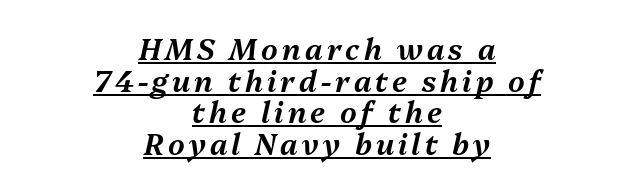
Each line of the rendering has a horizontal stroke beneath the glyphs. Looks like regular typesetting: each glyph gets only the width it needs. A student would call this center alignment; a typographer would say set centered. Notice how the stems are inclined rather than vertical — that's the hallmark of italics. Reading down the column, the eye jumps only a short way to each next line.
